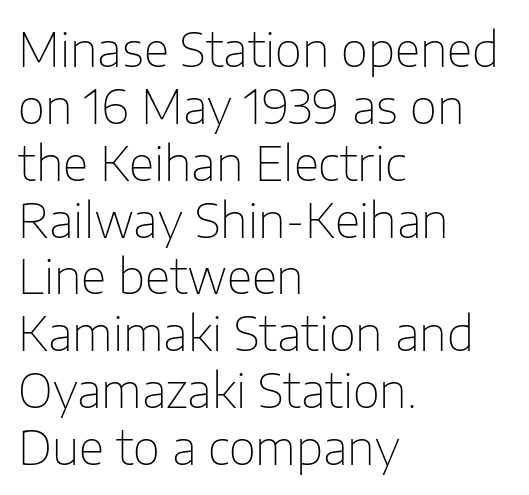
Q: Is the text bold? A: No.
Q: Is the text italic (slanted)? A: No, it is upright.
Q: Is the typeface a serif or a sans-serif typeface? A: Sans-serif.
Q: Is the text underlined? A: No.
Q: How is the paragraph aligned? A: Left-aligned.
Q: Is the spacing between letters normal or unusually wide? A: Normal.
Q: Width (condensed, normal, or wide)? A: Normal.
Q: Stroke contrast? A: Low.
Q: x-height? A: Medium.
Q: Monospaced? A: No.
